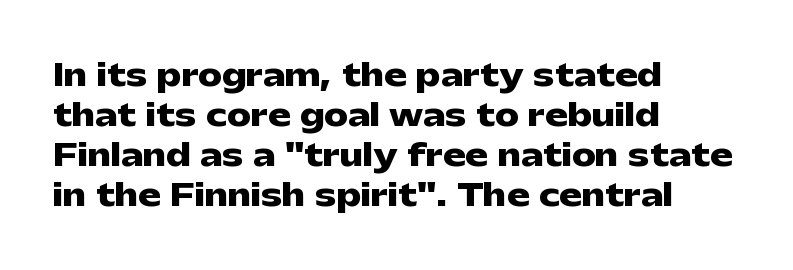
{"serif": "no", "italic": "no", "bold": "yes", "weight": "heavy", "width": "wide", "stroke_contrast": "low", "x_height": "medium", "monospaced": "no", "underline": "no", "align": "left", "line_spacing": "normal", "line_spacing_ratio": 1.33, "letter_spacing": "normal", "letter_spacing_em": 0.0, "glyph_px": 30}
